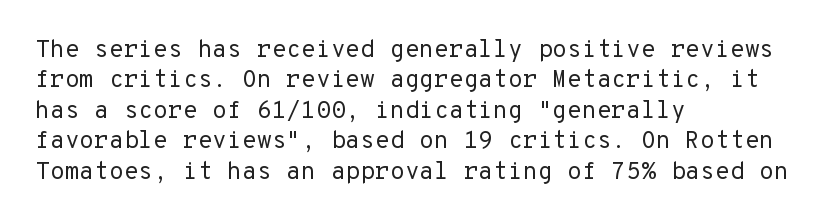
The image shows 24 px text type, upright; set left-aligned, normal line spacing (1.27x), normal letter spacing, not underlined.
